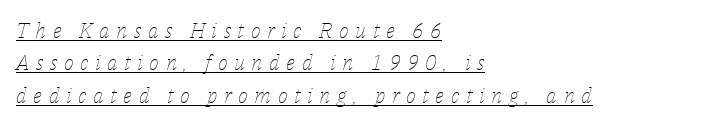
Q: Is the text bold? A: No.
Q: Is the text italic (slanted)? A: Yes, it leans right by about 14 degrees.
Q: Is the text underlined? A: Yes.
Q: How is the paragraph aligned? A: Left-aligned.
Q: Is the spacing between letters normal or unusually wide? A: Unusually wide.
Q: Is the spacing between lines tight, normal or loose? A: Normal.
